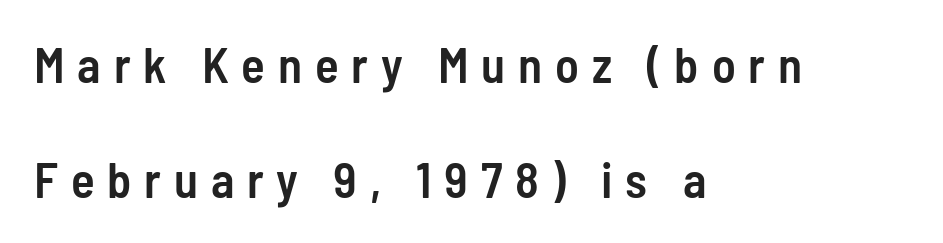
The image shows 49 px semibold, condensed sans-serif type, upright; set left-aligned, loose line spacing (2.35x), unusually wide letter spacing (+0.26 em), not underlined; low stroke contrast and a medium x-height.
